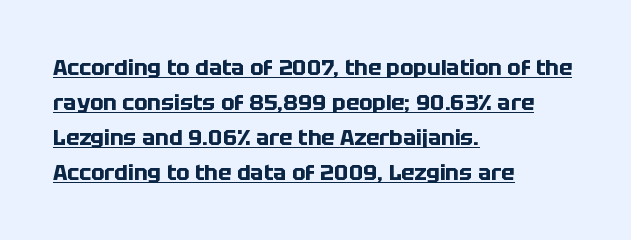
The space between consecutive lines is moderate. There is no visible air inserted between adjacent glyphs. A continuous stroke trails under the words, as in a hyperlink. In CSS terms this would be text-align: left.
